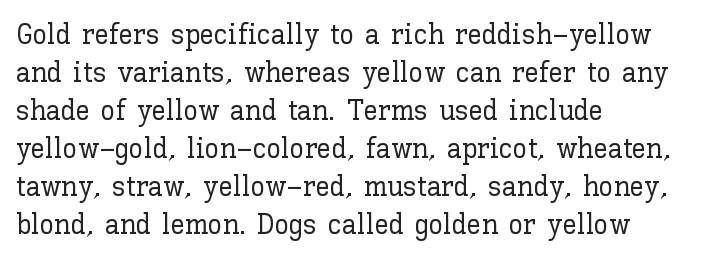
Letter spacing: default. Successive baselines arrive at the customary interval. The string is rendered with underlining switched off. Alignment: flush left.
